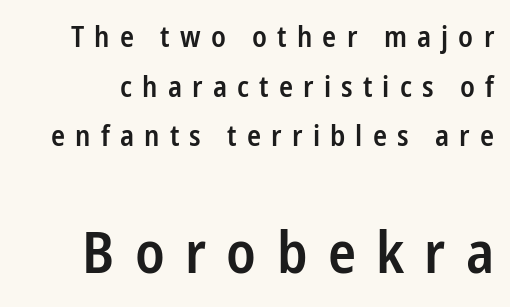
The image shows 58 px semibold, condensed sans-serif type, upright; set line spacing 1.71x, unusually wide letter spacing (+0.35 em), not underlined; the second (bottom) block is 2.0x larger; low stroke contrast and a medium x-height.
